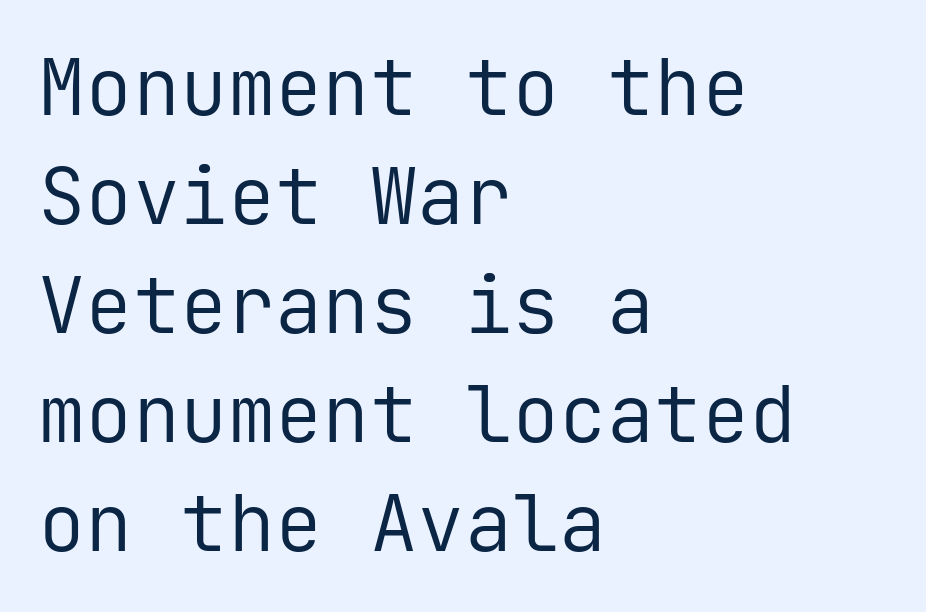
{"serif": "no", "italic": "no", "bold": "no", "weight": "regular", "width": "normal", "stroke_contrast": "low", "x_height": "medium", "monospaced": "yes", "underline": "no", "align": "left", "line_spacing": "normal", "line_spacing_ratio": 1.38, "letter_spacing": "normal", "letter_spacing_em": 0.0, "glyph_px": 79}
